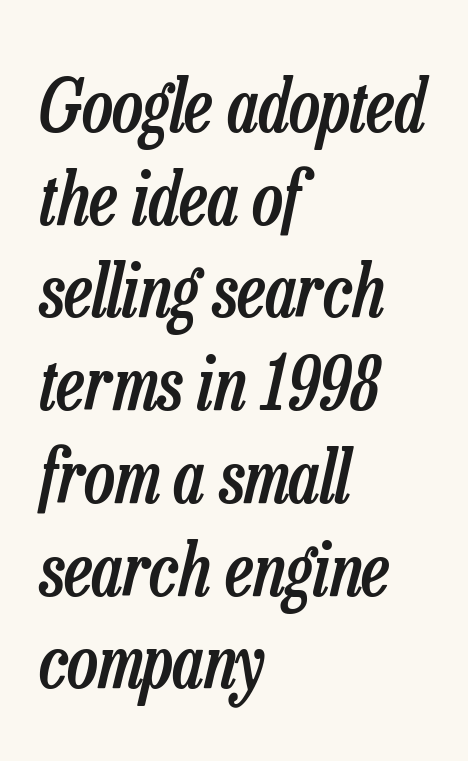
The image shows 73 px semibold, condensed type, italic (leaning right); set left-aligned, normal line spacing (1.27x), normal letter spacing, not underlined; low stroke contrast and a medium x-height.
